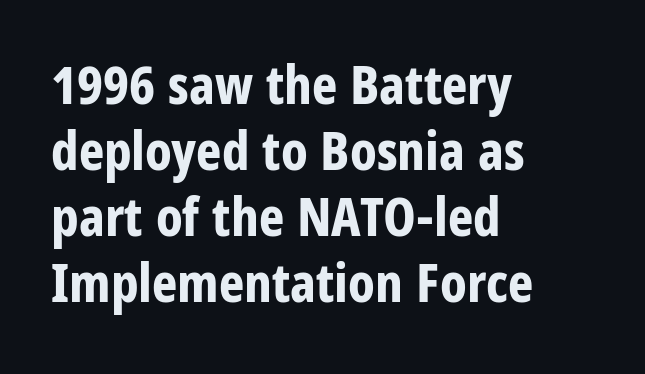
Has an underline been added? It has not. The characters look thick and weighty, a clear bold. Look at the bottom of the vertical strokes: they stop flat, with no serifs. Caption: standard tracking, unaltered. The rendering uses natural spacing where letterforms have individual widths. Leftover space on each line is placed entirely after the last word.
